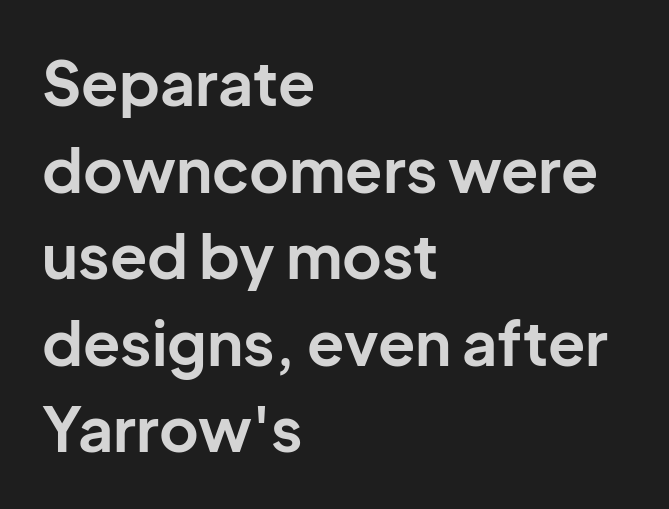
Q: Is the text bold? A: Yes.
Q: Is the text italic (slanted)? A: No, it is upright.
Q: Is the typeface a serif or a sans-serif typeface? A: Sans-serif.
Q: Is the text underlined? A: No.
Q: How is the paragraph aligned? A: Left-aligned.
Q: Is the spacing between letters normal or unusually wide? A: Normal.
Q: Is the spacing between lines tight, normal or loose? A: Normal.
Q: Width (condensed, normal, or wide)? A: Normal.
Q: Stroke contrast? A: Low.
Q: x-height? A: Medium.
Q: Monospaced? A: No.
